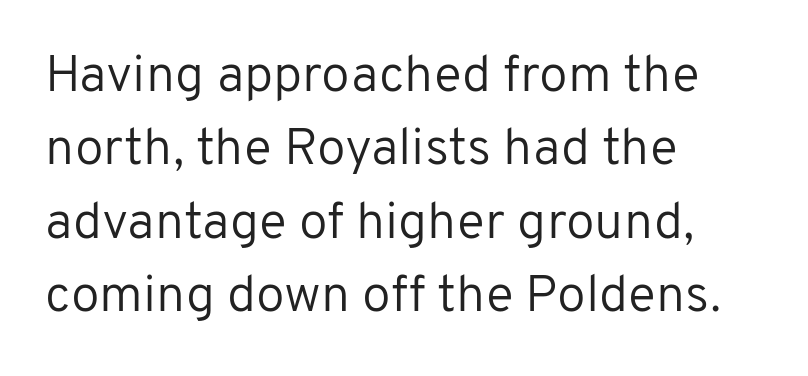
{"serif": "no", "italic": "no", "bold": "no", "weight": "regular", "width": "normal", "stroke_contrast": "low", "x_height": "medium", "monospaced": "no", "underline": "no", "align": "left", "line_spacing": "normal", "line_spacing_ratio": 1.41, "letter_spacing": "normal", "letter_spacing_em": 0.0, "glyph_px": 52}
